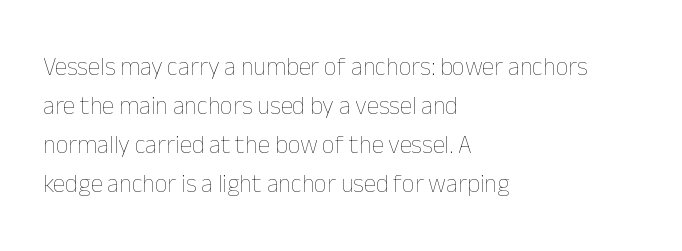
{"italic": "no", "bold": "no", "underline": "no", "align": "left", "line_spacing": "normal", "line_spacing_ratio": 1.56, "letter_spacing": "normal", "letter_spacing_em": 0.0, "glyph_px": 25}
